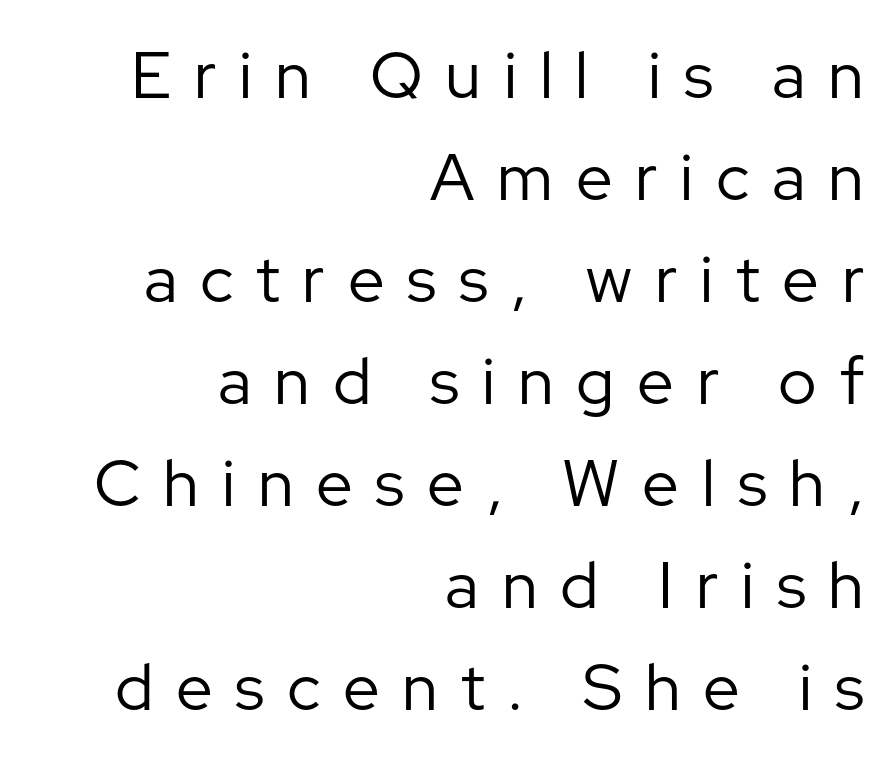
{"serif": "no", "italic": "no", "bold": "no", "weight": "regular", "width": "normal", "stroke_contrast": "low", "x_height": "medium", "monospaced": "no", "underline": "no", "align": "right", "line_spacing": "normal", "line_spacing_ratio": 1.57, "letter_spacing": "wide", "letter_spacing_em": 0.35, "glyph_px": 65}
